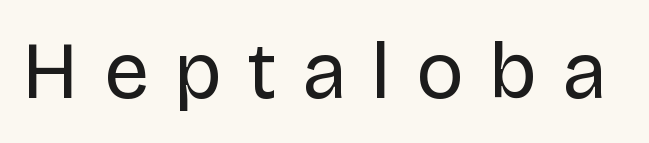
The strokes are not fattened; the text isn't bold. These lines were composed using upright roman letters. The letters carry no serifs — their stems end cleanly without finishing strokes. Observe the wide spacing: letters keep a clear distance from each other. Looks like regular typesetting: each glyph gets only the width it needs.
